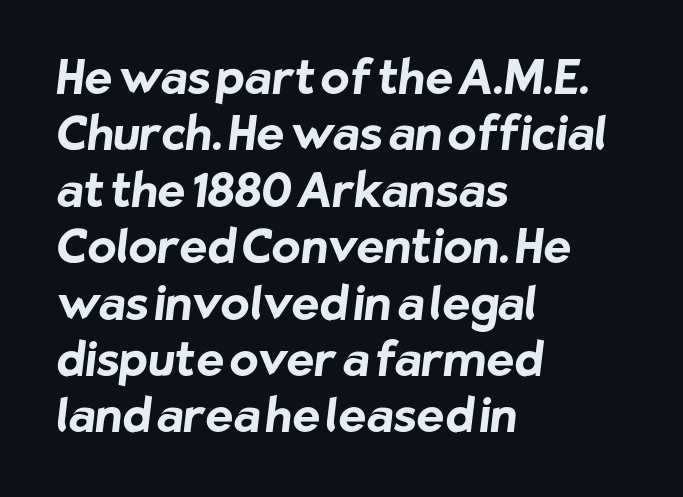
{"serif": "no", "bold": "yes", "weight": "bold", "width": "normal", "stroke_contrast": "low", "x_height": "medium", "monospaced": "no", "underline": "no", "align": "left", "line_spacing_ratio": 1.2, "letter_spacing": "normal", "letter_spacing_em": 0.0, "glyph_px": 47}
